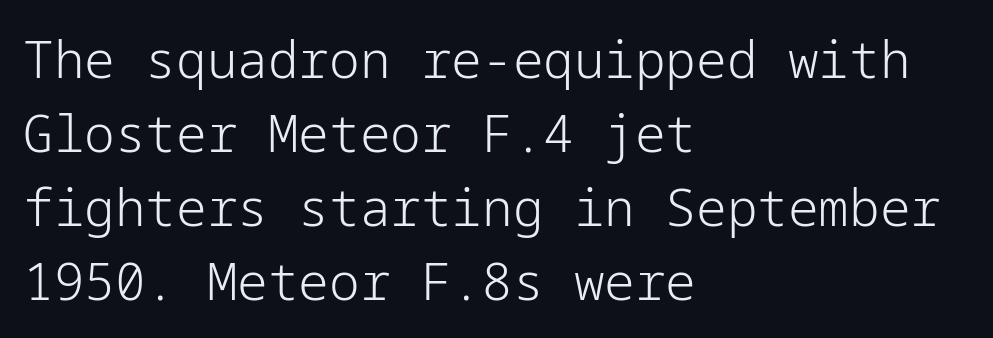
Q: Is the text bold? A: No.
Q: Is the text italic (slanted)? A: No, it is upright.
Q: Is the typeface a serif or a sans-serif typeface? A: Sans-serif.
Q: Is the text underlined? A: No.
Q: How is the paragraph aligned? A: Left-aligned.
Q: Is the spacing between letters normal or unusually wide? A: Normal.
Q: Is the spacing between lines tight, normal or loose? A: Normal.
Q: Width (condensed, normal, or wide)? A: Normal.
Q: Stroke contrast? A: Low.
Q: x-height? A: Medium.
